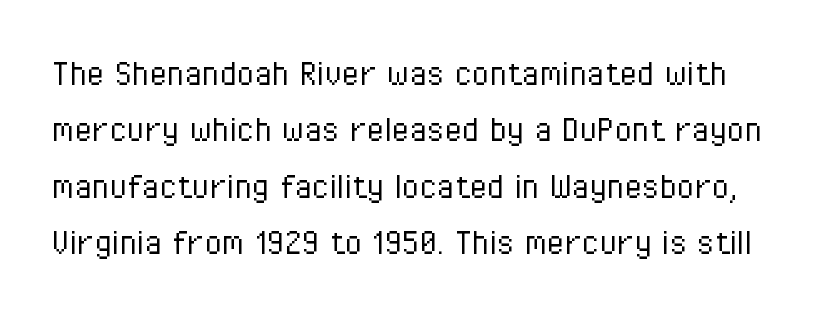
The image shows 40 px light, condensed sans-serif type, upright; set normal line spacing (1.41x), normal letter spacing, not underlined; low stroke contrast and a medium x-height.
